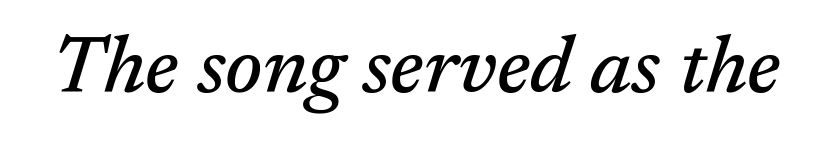
Honestly, there is no underline to notice here at all. Each word holds together tightly as a unit, with standard inter-letter gaps. Spacing verdict: proportional, widths tailored to each character. The designer went with a serif here, giving each stem small feet. The lettering tilts uniformly, giving the passage an italic look.
